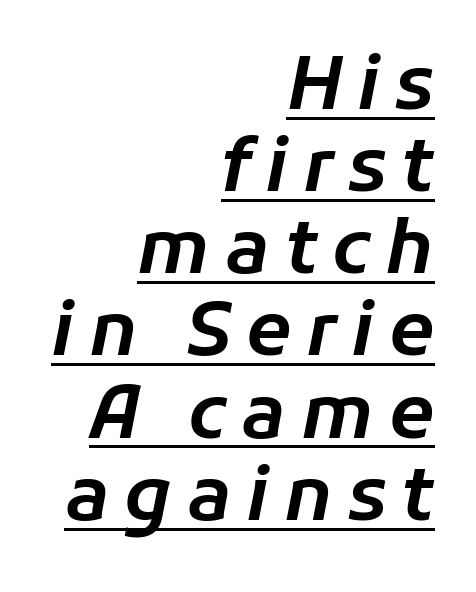
The lines in this sample share a right terminus and differ only in where they begin. Rendered with sloped, italic letterforms. Think of a printed novel: that variable character pitch is what you see here. The rendering uses the underline text-decoration.
